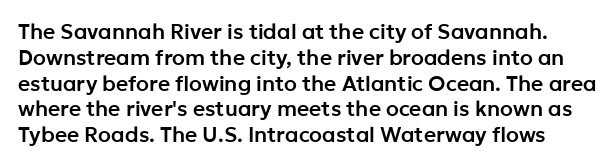
{"italic": "no", "underline": "no", "line_spacing_ratio": 1.23, "letter_spacing": "normal", "letter_spacing_em": 0.0, "glyph_px": 21}
